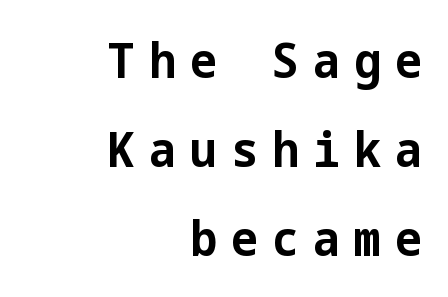
The space directly below the letters is spotless. To sum up the face: it is a sans, with no serifs. The passage shown is emphatically bold. The horizontal fit of the characters is loose and conspicuously gappy. The passage is arranged like a letterhead date or caption credit — flush right.
